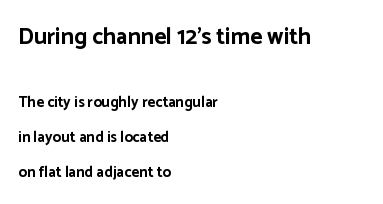
Q: Is the text bold? A: Yes.
Q: Is the text italic (slanted)? A: No, it is upright.
Q: Is the text underlined? A: No.
Q: How is the paragraph aligned? A: Left-aligned.
Q: Is the spacing between letters normal or unusually wide? A: Normal.
Q: Is the spacing between lines tight, normal or loose? A: Loose.
Q: Which block of text is set in a larger size, the first (top) or the second (bottom)? A: The first (top) one.
